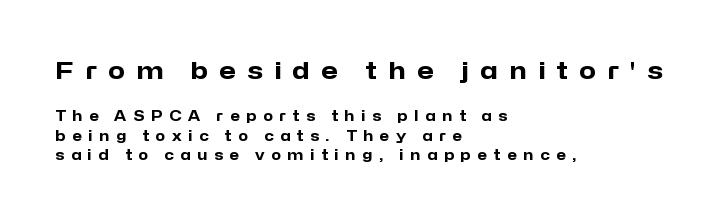
{"italic": "no", "bold": "yes", "underline": "no", "align": "left", "line_spacing": "normal", "line_spacing_ratio": 1.38, "letter_spacing": "wide", "letter_spacing_em": 0.48, "larger_block": "first", "size_ratio": 1.71, "glyph_px": 24}
